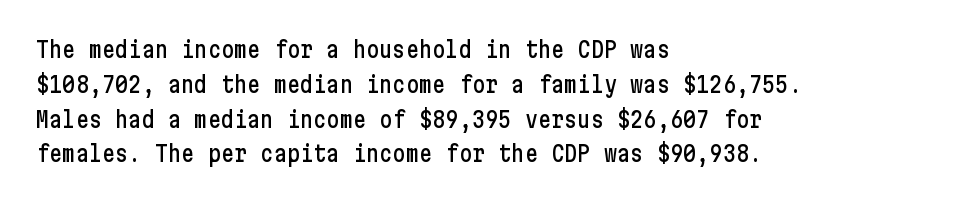
Q: Is the text italic (slanted)? A: No, it is upright.
Q: Is the text underlined? A: No.
Q: How is the paragraph aligned? A: Left-aligned.
Q: Is the spacing between letters normal or unusually wide? A: Normal.
Q: Is the spacing between lines tight, normal or loose? A: Normal.
